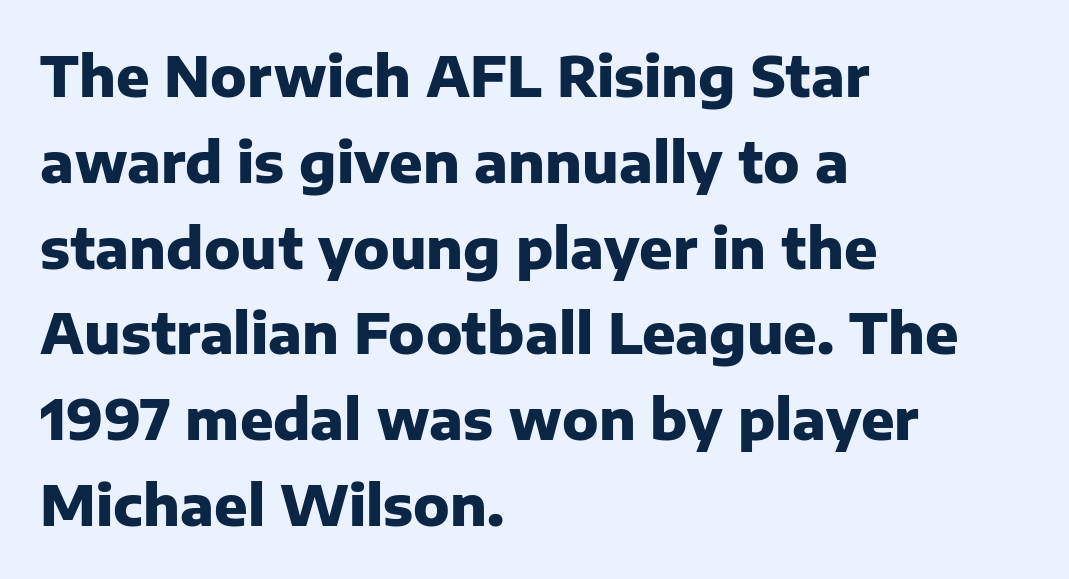
Q: Is the text bold? A: Yes.
Q: Is the text italic (slanted)? A: No, it is upright.
Q: Is the typeface a serif or a sans-serif typeface? A: Sans-serif.
Q: Is the text underlined? A: No.
Q: How is the paragraph aligned? A: Left-aligned.
Q: Is the spacing between letters normal or unusually wide? A: Normal.
Q: Is the spacing between lines tight, normal or loose? A: Normal.
Q: Width (condensed, normal, or wide)? A: Normal.
Q: Stroke contrast? A: Low.
Q: x-height? A: Medium.
Q: Monospaced? A: No.
